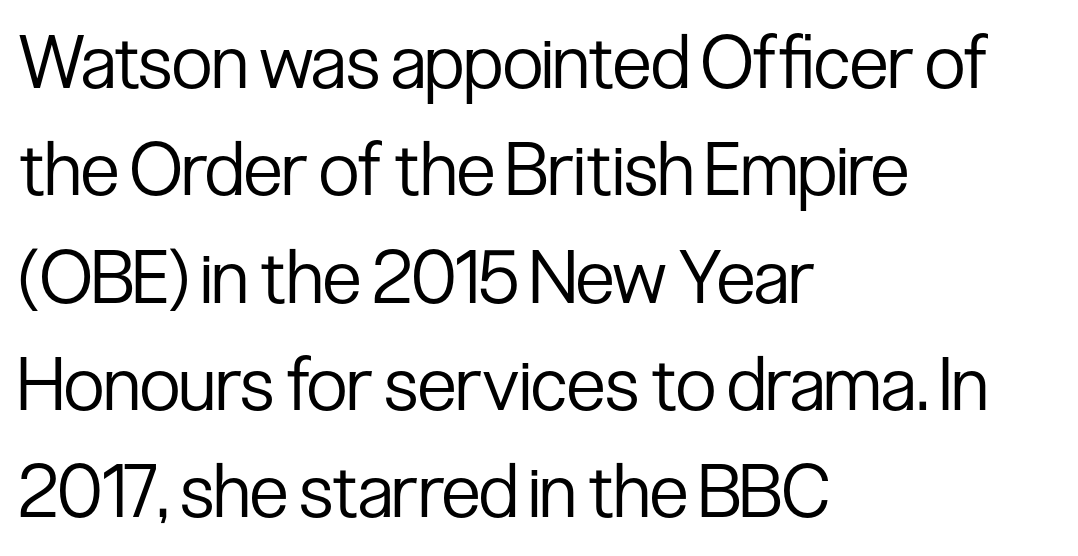
{"serif": "no", "italic": "no", "bold": "no", "weight": "regular", "width": "condensed", "stroke_contrast": "low", "x_height": "medium", "monospaced": "no", "underline": "no", "align": "left", "line_spacing": "normal", "line_spacing_ratio": 1.45, "letter_spacing": "normal", "letter_spacing_em": 0.0, "glyph_px": 74}
